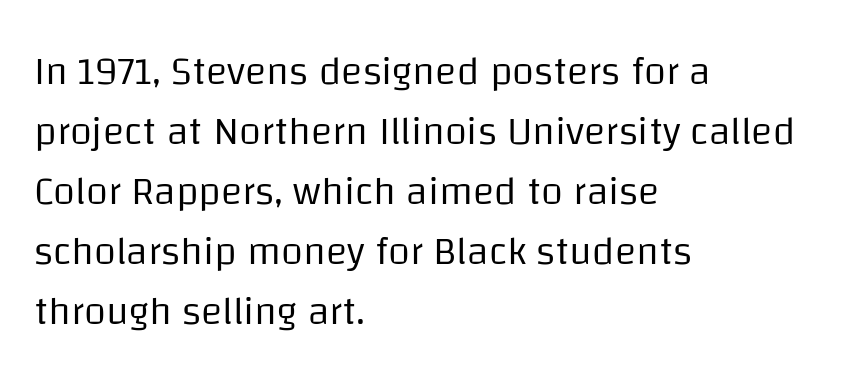
The rendering uses a moderate line-height, typical for paragraphs. Ink coverage per letter is moderate at most. This is the regular roman posture of the typeface. Stroke terminals: plain, sans-serif.
